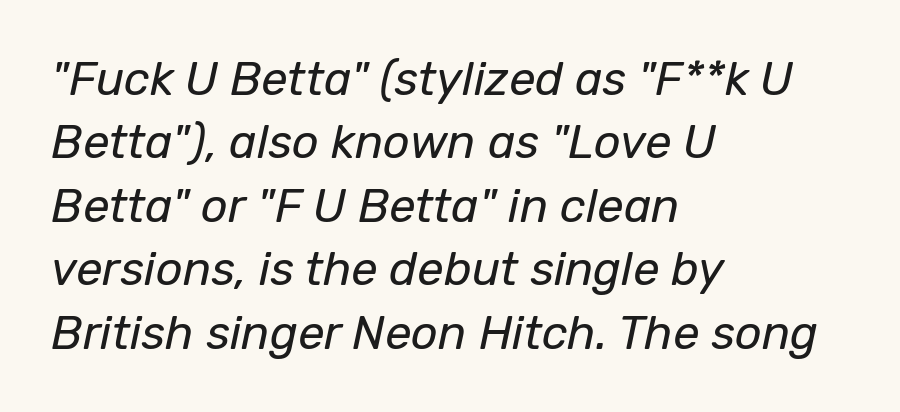
The image shows 47 px regular-weight type, italic (leaning right); set left-aligned, normal line spacing (1.35x), normal letter spacing, not underlined; low stroke contrast and a medium x-height.
